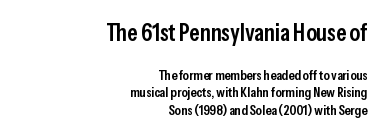
Character size in the leading block exceeds that of the trailing block. How heavy is the stroke? Medium-heavy — a semibold, shy of bold. The gap between lines stays unmarked. A student would call this right alignment; a typographer would say flush right, rag left.
